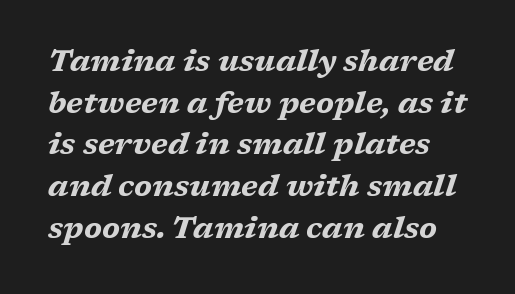
{"italic": "yes", "lean": "right", "slant_degrees": 17, "bold": "yes", "weight": "bold", "width": "wide", "stroke_contrast": "medium", "x_height": "medium", "monospaced": "no", "underline": "no", "line_spacing": "normal", "line_spacing_ratio": 1.39, "letter_spacing": "normal", "letter_spacing_em": 0.0, "glyph_px": 30}
